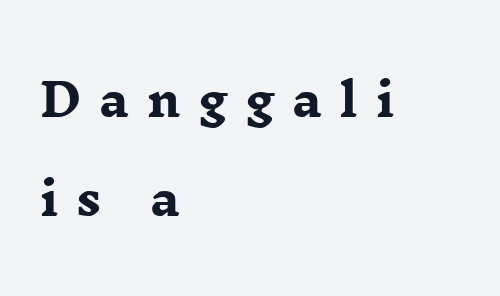
The image shows 45 px heavy, wide serif type, upright; set left-aligned, loose line spacing (2.2x), unusually wide letter spacing (+0.4 em), not underlined; low stroke contrast and a medium x-height.
